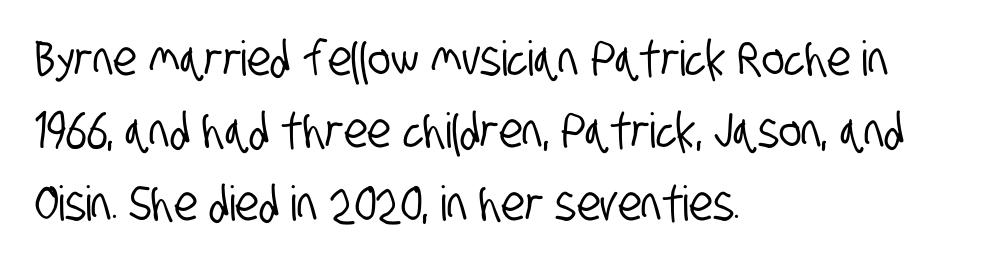
The image shows 48 px condensed sans-serif type; set left-aligned, normal line spacing (1.51x), normal letter spacing, not underlined; low stroke contrast and a large x-height.
